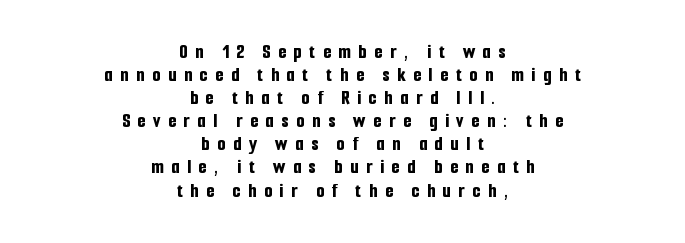
Caption: expanded tracking, letters set apart. The specimen reads as upright at a glance. Each row of text sits above clean, open space. Horizontally, the lines are justified to the midpoint only. Quick note: interline space is minimal.
